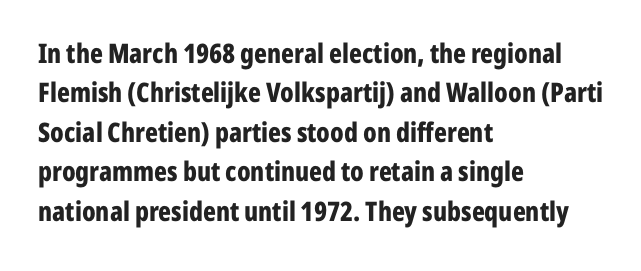
Q: Is the text bold? A: Yes.
Q: Is the text italic (slanted)? A: No, it is upright.
Q: Is the text underlined? A: No.
Q: How is the paragraph aligned? A: Left-aligned.
Q: Is the spacing between letters normal or unusually wide? A: Normal.
Q: Is the spacing between lines tight, normal or loose? A: Normal.
